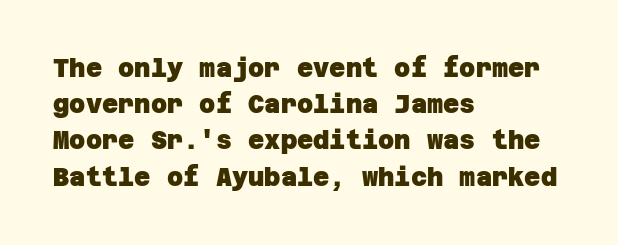
{"bold": "yes", "underline": "no", "align": "left", "line_spacing": "normal", "line_spacing_ratio": 1.45, "letter_spacing": "normal", "letter_spacing_em": 0.0, "glyph_px": 25}
